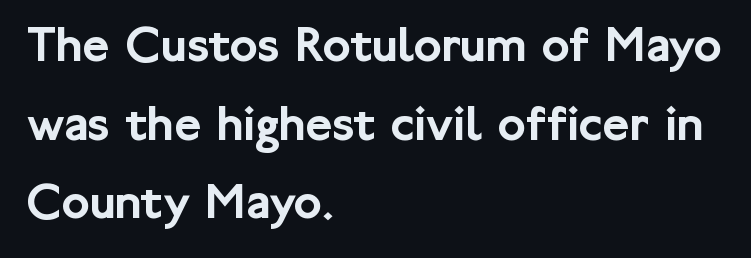
The leading is moderate, giving the passage an even texture. The typesetter chose a ragged-right arrangement here. The face used here is a sans, in the tradition of grotesques and geometrics. Do the letters lean? They stand straight. The letters sit at their default tracking, neither squeezed nor spread. Quick note: underline off.
